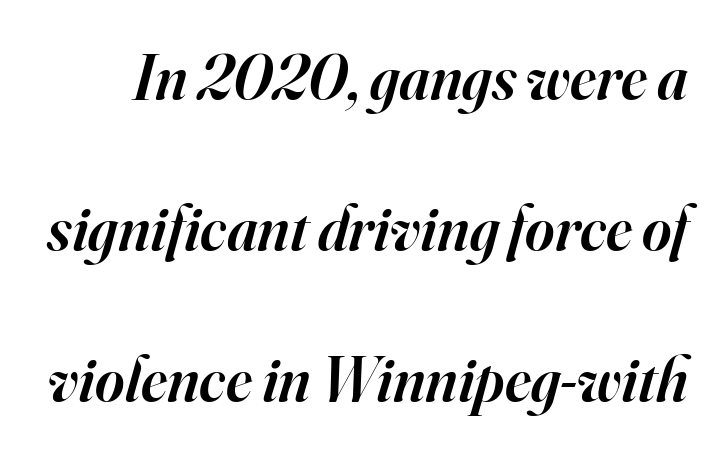
Q: Is the text bold? A: Semi-bold.
Q: Is the text italic (slanted)? A: Yes, it leans right by about 16 degrees.
Q: Is the typeface a serif or a sans-serif typeface? A: Serif.
Q: Is the text underlined? A: No.
Q: Is the spacing between letters normal or unusually wide? A: Normal.
Q: Is the spacing between lines tight, normal or loose? A: Loose.
Q: Width (condensed, normal, or wide)? A: Normal.
Q: Stroke contrast? A: High.
Q: x-height? A: Small.
Q: Monospaced? A: No.
